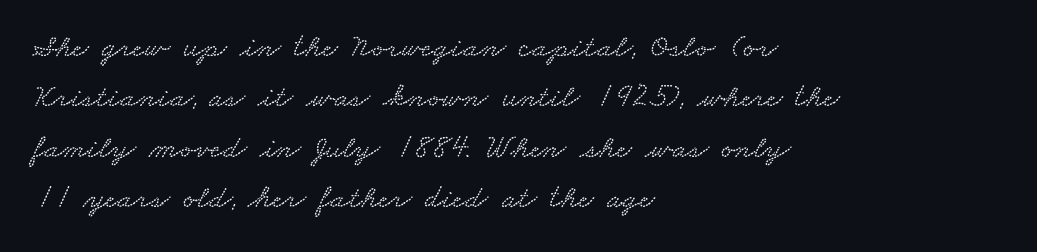
Q: Is the text underlined? A: No.
Q: How is the paragraph aligned? A: Left-aligned.
Q: Is the spacing between letters normal or unusually wide? A: Normal.
Q: Is the spacing between lines tight, normal or loose? A: Normal.
Q: Width (condensed, normal, or wide)? A: Wide.
Q: Stroke contrast? A: Low.
Q: x-height? A: Small.
Q: Monospaced? A: No.
